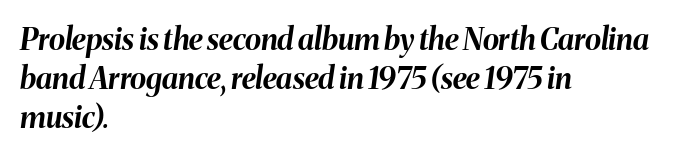
Q: Is the text bold? A: Yes.
Q: Is the text italic (slanted)? A: Yes, it leans right by about 8 degrees.
Q: Is the text underlined? A: No.
Q: How is the paragraph aligned? A: Left-aligned.
Q: Is the spacing between letters normal or unusually wide? A: Normal.
Q: Is the spacing between lines tight, normal or loose? A: Normal.
Q: Width (condensed, normal, or wide)? A: Normal.
Q: Stroke contrast? A: Medium.
Q: x-height? A: Medium.
Q: Monospaced? A: No.
